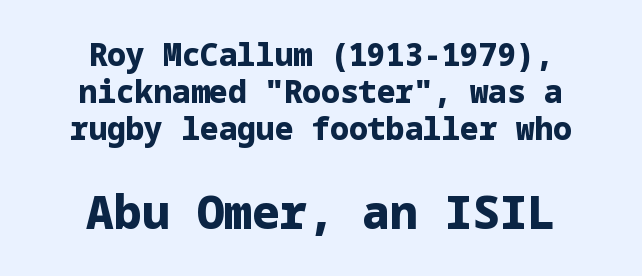
Q: Is the text bold? A: Yes.
Q: Is the text italic (slanted)? A: No, it is upright.
Q: Is the typeface a serif or a sans-serif typeface? A: Sans-serif.
Q: Is the text underlined? A: No.
Q: How is the paragraph aligned? A: Centered.
Q: Is the spacing between letters normal or unusually wide? A: Normal.
Q: Which block of text is set in a larger size, the first (top) or the second (bottom)? A: The second (bottom) one.
Q: Width (condensed, normal, or wide)? A: Normal.
Q: Stroke contrast? A: Low.
Q: x-height? A: Medium.
